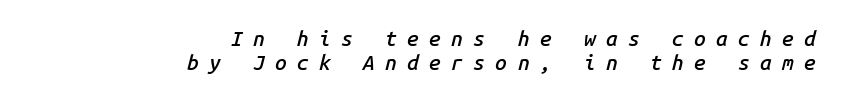
Students, observe: this is what under-led, compact text looks like. The typesetter chose a ragged-left arrangement here. Tracking value appears strongly positive — letters spread wide. The typography opts for an oblique posture over an upright one. The strip under each line holds only bare page. The rendering uses a semibold face; strokes are thickened but not to full bold.
